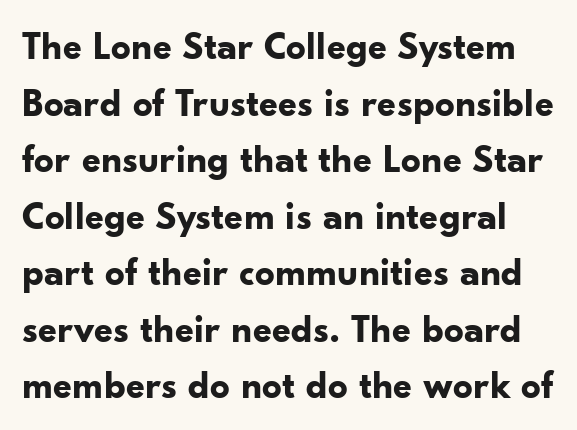
Q: Is the text bold? A: Yes.
Q: Is the text italic (slanted)? A: No, it is upright.
Q: Is the typeface a serif or a sans-serif typeface? A: Sans-serif.
Q: Is the text underlined? A: No.
Q: Is the spacing between letters normal or unusually wide? A: Normal.
Q: Is the spacing between lines tight, normal or loose? A: Normal.
Q: Width (condensed, normal, or wide)? A: Normal.
Q: Stroke contrast? A: Low.
Q: x-height? A: Small.
Q: Monospaced? A: No.
